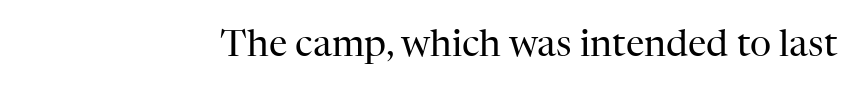
The image shows 37 px regular-weight serif type, upright; set normal letter spacing, not underlined; high stroke contrast and a medium x-height.
